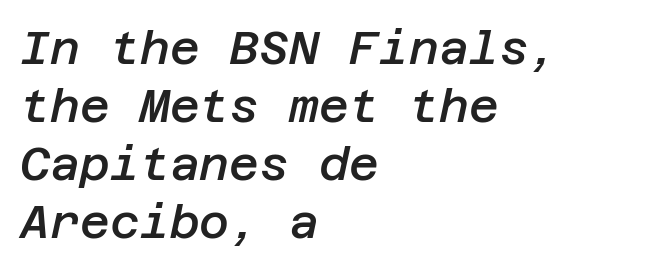
Q: Is the text bold? A: Semi-bold.
Q: Is the text italic (slanted)? A: Yes, it leans right by about 12 degrees.
Q: Is the text underlined? A: No.
Q: How is the paragraph aligned? A: Left-aligned.
Q: Is the spacing between letters normal or unusually wide? A: Normal.
Q: Is the spacing between lines tight, normal or loose? A: Normal.
Q: Width (condensed, normal, or wide)? A: Normal.
Q: Stroke contrast? A: Low.
Q: x-height? A: Large.
